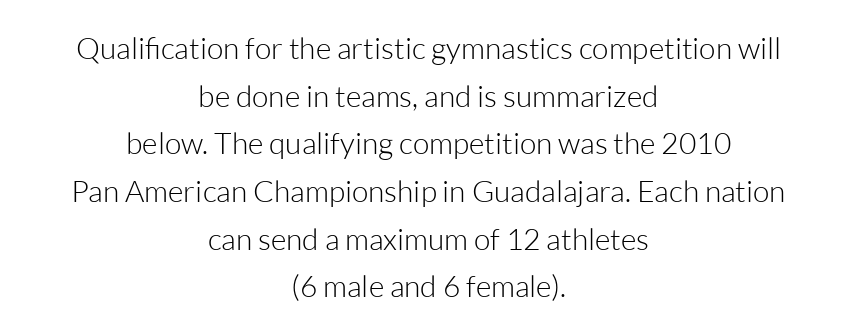
Q: Is the text bold? A: No.
Q: Is the text italic (slanted)? A: No, it is upright.
Q: Is the typeface a serif or a sans-serif typeface? A: Sans-serif.
Q: Is the text underlined? A: No.
Q: How is the paragraph aligned? A: Centered.
Q: Is the spacing between letters normal or unusually wide? A: Normal.
Q: Is the spacing between lines tight, normal or loose? A: Normal.
Q: Width (condensed, normal, or wide)? A: Normal.
Q: Stroke contrast? A: Low.
Q: x-height? A: Medium.
Q: Monospaced? A: No.
